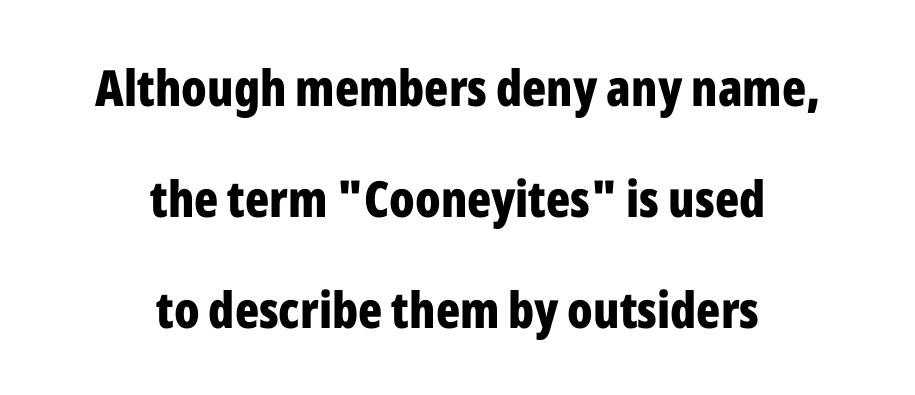
Vertical strokes here are truly vertical. In terms of letterspacing, this is plain default setting. Baseline-to-baseline distance is far greater than the letter height. Note the varied advance widths — an 'i' is clearly narrower than an 'm'.
